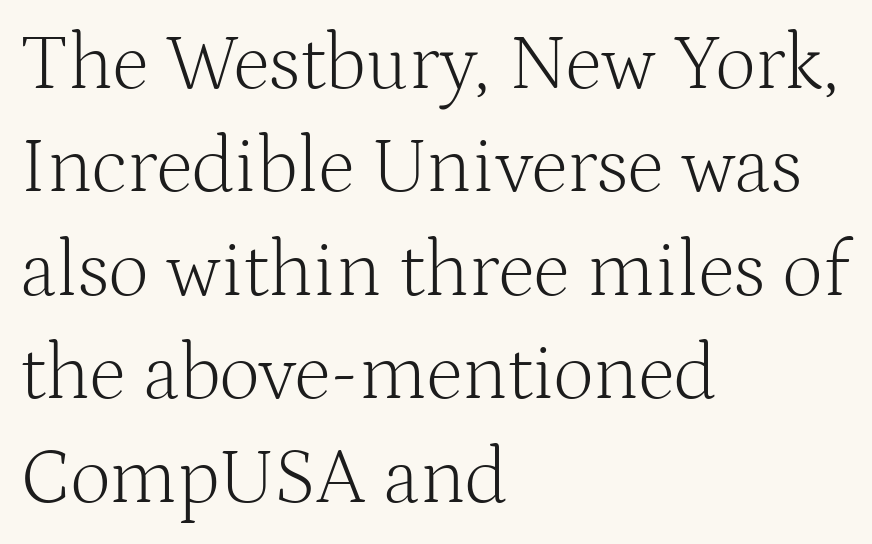
Reading down the column, the eye jumps a familiar distance to each next line. Think standard paragraph weight, or any step lighter than that. No extra tracking has been applied to these lines. Glance below the letters and you will spot only blank space. A classic flush-left, rag-right setting is used for this passage. A roman cut, with each character standing at attention.
